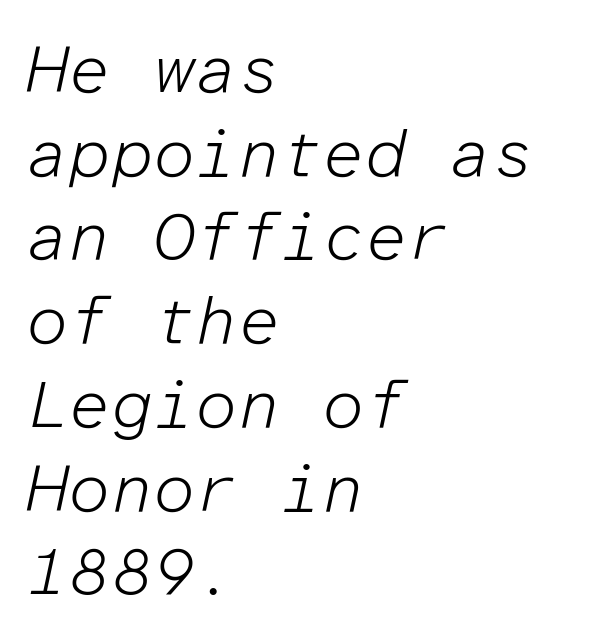
{"italic": "yes", "lean": "right", "slant_degrees": 12, "bold": "no", "weight": "light", "width": "normal", "stroke_contrast": "low", "x_height": "medium", "monospaced": "yes", "underline": "no", "align": "left", "line_spacing": "normal", "line_spacing_ratio": 1.25, "letter_spacing": "normal", "letter_spacing_em": 0.0, "glyph_px": 67}
